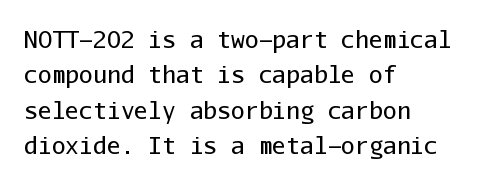
The face looks like a standard text weight, possibly lighter. Vertical strokes here are truly vertical. These lines keep a tight, regular rhythm from letter to letter. Leading matches the norm, producing a regular column. Left-aligned paragraph, ragged on the right. The space directly below the letters is spotless.
